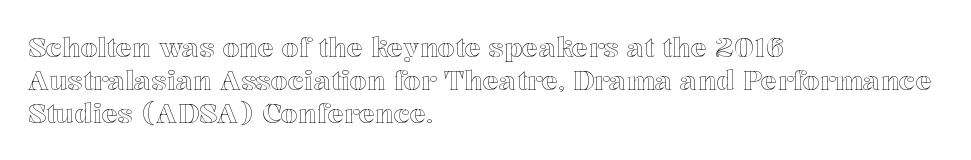
Q: Is the text italic (slanted)? A: No, it is upright.
Q: Is the text underlined? A: No.
Q: How is the paragraph aligned? A: Left-aligned.
Q: Is the spacing between letters normal or unusually wide? A: Normal.
